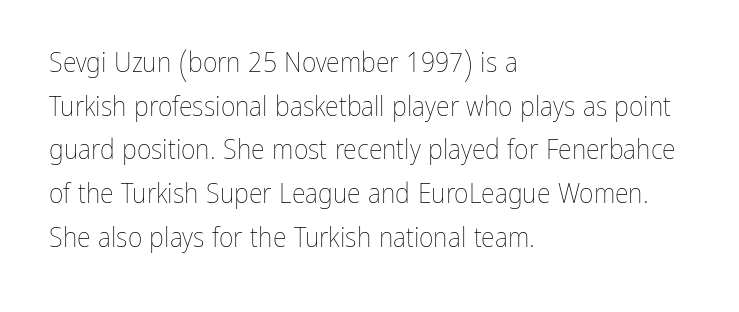
Q: Is the text bold? A: No.
Q: Is the text italic (slanted)? A: No, it is upright.
Q: Is the text underlined? A: No.
Q: How is the paragraph aligned? A: Left-aligned.
Q: Is the spacing between letters normal or unusually wide? A: Normal.
Q: Is the spacing between lines tight, normal or loose? A: Normal.
Q: Width (condensed, normal, or wide)? A: Condensed.
Q: Stroke contrast? A: Low.
Q: x-height? A: Medium.
Q: Monospaced? A: No.
